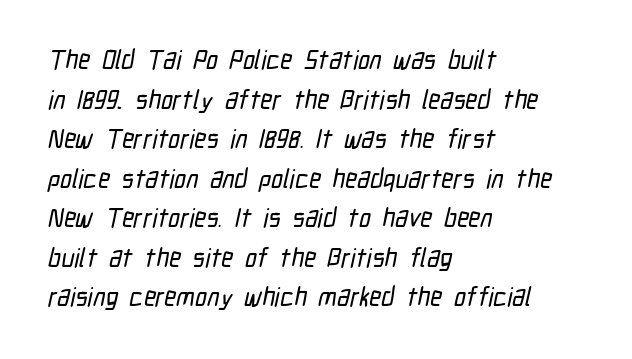
{"underline": "no", "align": "left", "line_spacing": "normal", "line_spacing_ratio": 1.52, "letter_spacing": "normal", "letter_spacing_em": 0.0, "glyph_px": 26}
